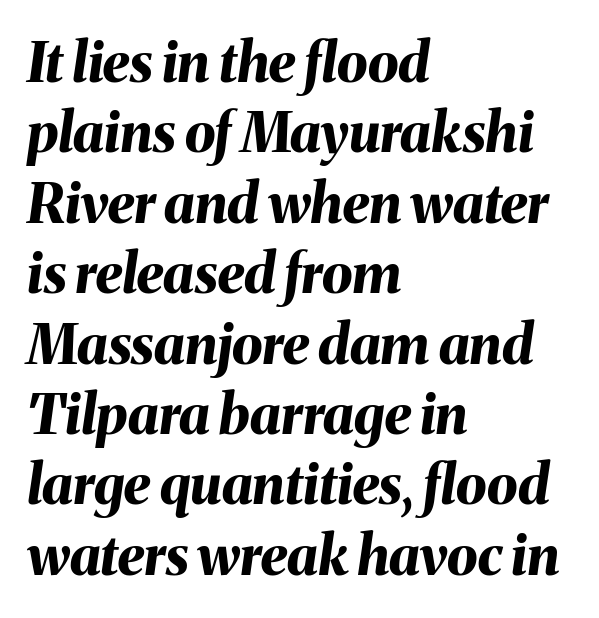
The characters look thick and weighty, a clear bold. Underline: absent. The passage shown is typed in a proportional face where columns would drift. Each line starts at the same left margin while the right side varies.
